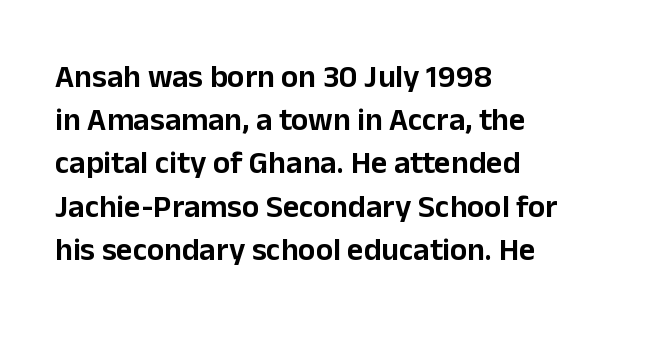
{"serif": "no", "italic": "no", "width": "normal", "stroke_contrast": "low", "x_height": "medium", "monospaced": "no", "underline": "no", "align": "left", "line_spacing": "normal", "line_spacing_ratio": 1.35, "letter_spacing": "normal", "letter_spacing_em": 0.0, "glyph_px": 32}
